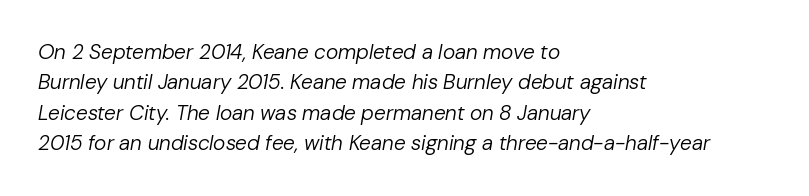
Vertical spacing — default. Line starts are locked; line ends wander. On a weight scale, this lands at 450 or below. Characters follow at the spacing the type designer built in. Posture: slanted. Check the space under the baseline: it is left empty.
